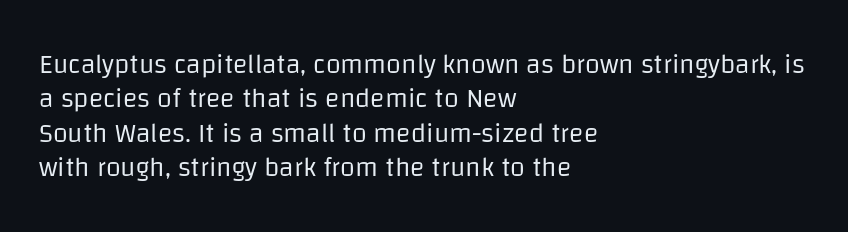
{"italic": "no", "bold": "no", "underline": "no", "align": "left", "line_spacing": "normal", "line_spacing_ratio": 1.27, "letter_spacing": "normal", "letter_spacing_em": 0.0, "glyph_px": 27}
